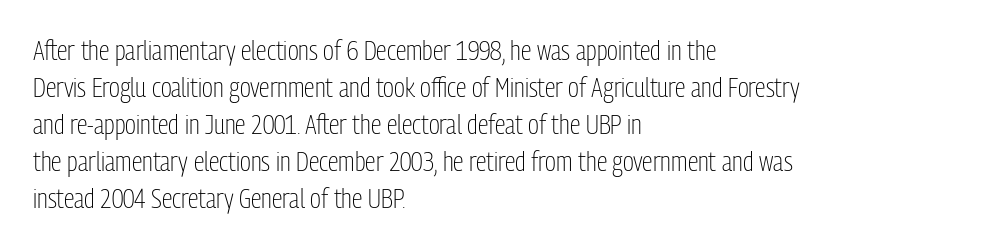
Q: Is the text bold? A: No.
Q: Is the text italic (slanted)? A: No, it is upright.
Q: Is the text underlined? A: No.
Q: How is the paragraph aligned? A: Left-aligned.
Q: Is the spacing between letters normal or unusually wide? A: Normal.
Q: Is the spacing between lines tight, normal or loose? A: Normal.
